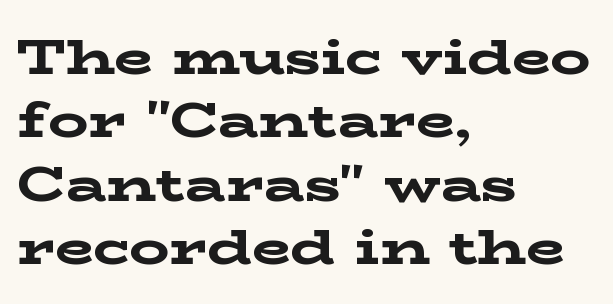
Q: Is the text bold? A: Yes.
Q: Is the text italic (slanted)? A: No, it is upright.
Q: Is the typeface a serif or a sans-serif typeface? A: Serif.
Q: Is the text underlined? A: No.
Q: How is the paragraph aligned? A: Left-aligned.
Q: Is the spacing between letters normal or unusually wide? A: Normal.
Q: Is the spacing between lines tight, normal or loose? A: Normal.
Q: Width (condensed, normal, or wide)? A: Wide.
Q: Stroke contrast? A: Low.
Q: x-height? A: Medium.
Q: Monospaced? A: No.
